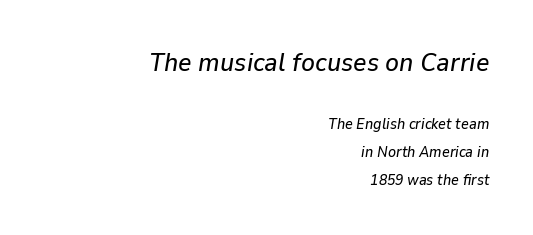
{"italic": "yes", "lean": "right", "slant_degrees": 9, "underline": "no", "align": "right", "line_spacing_ratio": 1.86, "letter_spacing": "normal", "letter_spacing_em": 0.0, "larger_block": "first", "size_ratio": 1.73, "glyph_px": 26}
